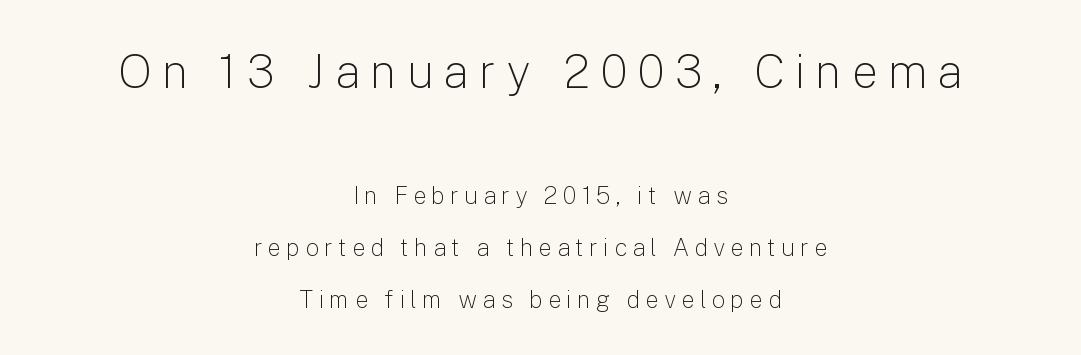
Q: Is the text bold? A: No.
Q: Is the text italic (slanted)? A: No, it is upright.
Q: Is the typeface a serif or a sans-serif typeface? A: Sans-serif.
Q: Is the text underlined? A: No.
Q: How is the paragraph aligned? A: Centered.
Q: Is the spacing between letters normal or unusually wide? A: Unusually wide.
Q: Is the spacing between lines tight, normal or loose? A: Loose.
Q: Which block of text is set in a larger size, the first (top) or the second (bottom)? A: The first (top) one.
Q: Width (condensed, normal, or wide)? A: Normal.
Q: Stroke contrast? A: Low.
Q: x-height? A: Medium.
Q: Monospaced? A: No.
